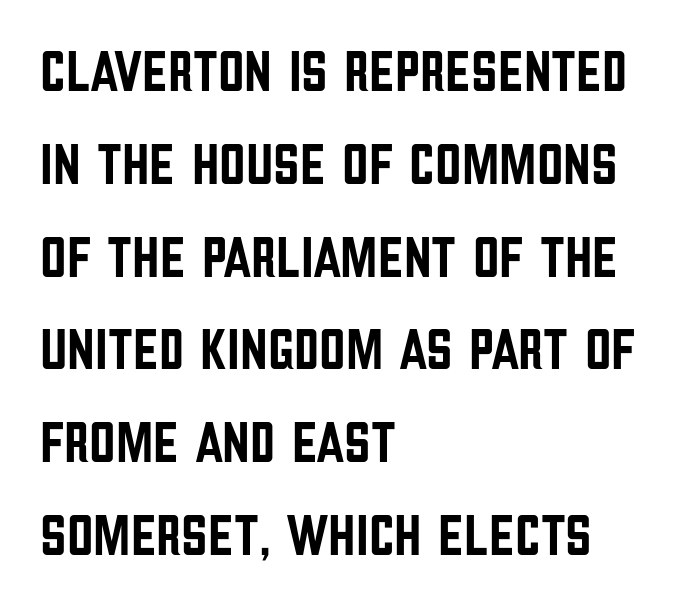
The image shows 58 px condensed sans-serif type, upright; set left-aligned, normal line spacing (1.6x), normal letter spacing, not underlined; low stroke contrast and a large x-height.
